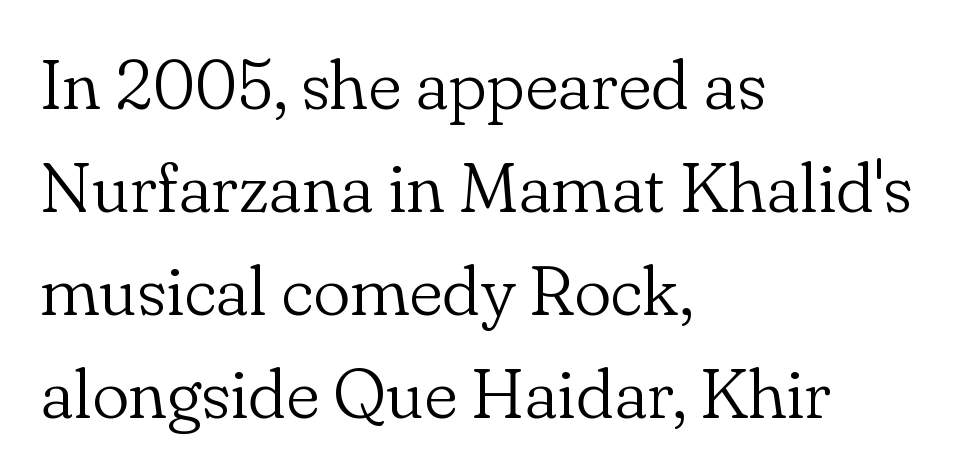
Q: Is the text bold? A: No.
Q: Is the text italic (slanted)? A: No, it is upright.
Q: Is the typeface a serif or a sans-serif typeface? A: Serif.
Q: Is the text underlined? A: No.
Q: How is the paragraph aligned? A: Left-aligned.
Q: Is the spacing between letters normal or unusually wide? A: Normal.
Q: Is the spacing between lines tight, normal or loose? A: Normal.
Q: Width (condensed, normal, or wide)? A: Normal.
Q: Stroke contrast? A: Low.
Q: x-height? A: Small.
Q: Monospaced? A: No.
